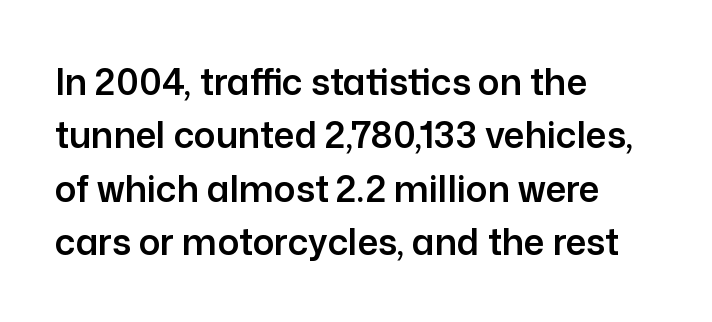
Q: Is the text italic (slanted)? A: No, it is upright.
Q: Is the typeface a serif or a sans-serif typeface? A: Sans-serif.
Q: Is the text underlined? A: No.
Q: How is the paragraph aligned? A: Left-aligned.
Q: Is the spacing between letters normal or unusually wide? A: Normal.
Q: Is the spacing between lines tight, normal or loose? A: Normal.
Q: Width (condensed, normal, or wide)? A: Normal.
Q: Stroke contrast? A: Low.
Q: x-height? A: Medium.
Q: Monospaced? A: No.
